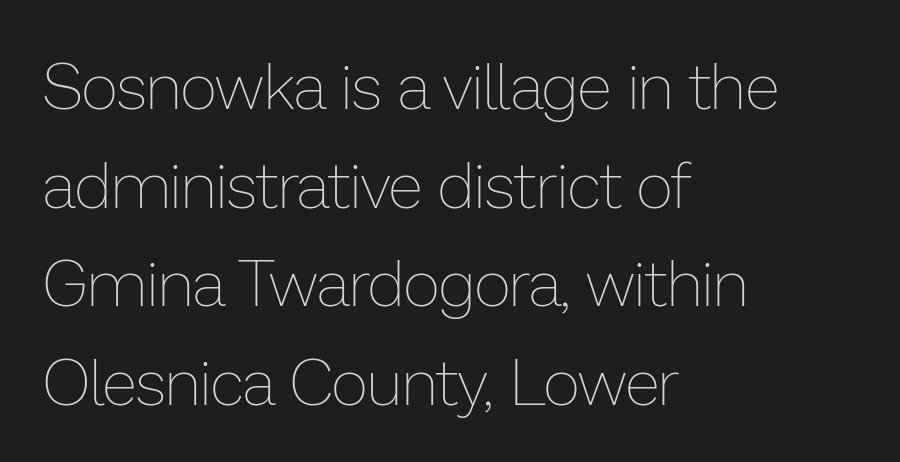
This is roman type, the default non-slanted kind. The letters advance in unequal steps, a hallmark of proportional type. Quick note: interline space is typical. This rendering uses left alignment, leaving the right contour irregular. Compared with typical body copy, the letter spacing here is the same.
